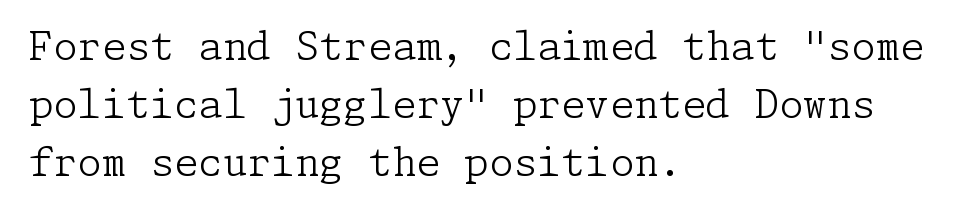
Q: Is the text bold? A: No.
Q: Is the text italic (slanted)? A: No, it is upright.
Q: Is the typeface a serif or a sans-serif typeface? A: Serif.
Q: Is the text underlined? A: No.
Q: How is the paragraph aligned? A: Left-aligned.
Q: Is the spacing between letters normal or unusually wide? A: Normal.
Q: Is the spacing between lines tight, normal or loose? A: Normal.
Q: Width (condensed, normal, or wide)? A: Normal.
Q: Stroke contrast? A: Low.
Q: x-height? A: Medium.
